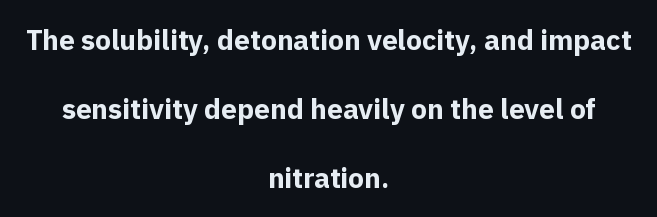
Q: Is the text bold? A: Yes.
Q: Is the text italic (slanted)? A: No, it is upright.
Q: Is the typeface a serif or a sans-serif typeface? A: Sans-serif.
Q: Is the text underlined? A: No.
Q: How is the paragraph aligned? A: Centered.
Q: Is the spacing between letters normal or unusually wide? A: Normal.
Q: Is the spacing between lines tight, normal or loose? A: Loose.
Q: Width (condensed, normal, or wide)? A: Normal.
Q: x-height? A: Medium.
Q: Monospaced? A: No.
